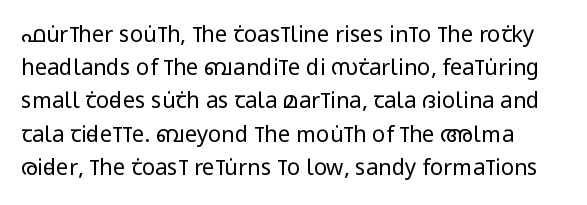
Nobody drew a line under any word here. The letters stand straight up with perfectly vertical stems. Is the type heavy? It reads as light-to-regular instead. The type is set solid horizontally, with unmodified tracking. The lines sit at an ordinary, default distance from one another.
